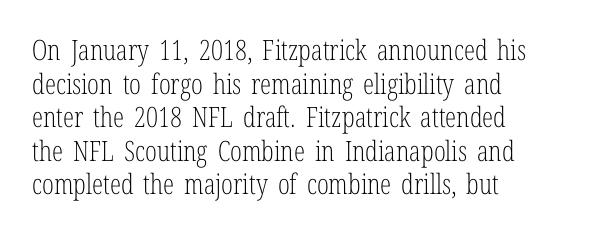
The image shows 28 px light, condensed serif type, upright; set left-aligned, line spacing 1.2x, normal letter spacing, not underlined; low stroke contrast and a medium x-height.
